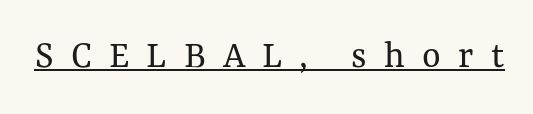
{"italic": "no", "bold": "no", "weight": "regular", "width": "normal", "stroke_contrast": "medium", "x_height": "medium", "monospaced": "no", "underline": "yes", "letter_spacing": "wide", "letter_spacing_em": 0.43, "glyph_px": 40}
